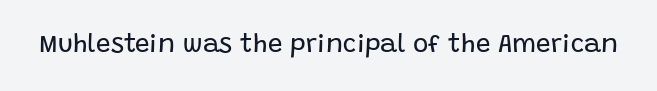
{"italic": "no", "bold": "no", "underline": "no", "letter_spacing": "normal", "letter_spacing_em": 0.0, "glyph_px": 26}
